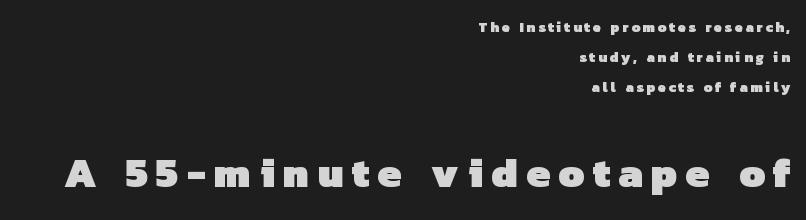
Q: Is the text bold? A: Yes.
Q: Is the typeface a serif or a sans-serif typeface? A: Sans-serif.
Q: Is the text underlined? A: No.
Q: How is the paragraph aligned? A: Right-aligned.
Q: Is the spacing between letters normal or unusually wide? A: Unusually wide.
Q: Is the spacing between lines tight, normal or loose? A: Loose.
Q: Which block of text is set in a larger size, the first (top) or the second (bottom)? A: The second (bottom) one.
Q: Width (condensed, normal, or wide)? A: Normal.
Q: Stroke contrast? A: Low.
Q: x-height? A: Medium.
Q: Monospaced? A: No.
